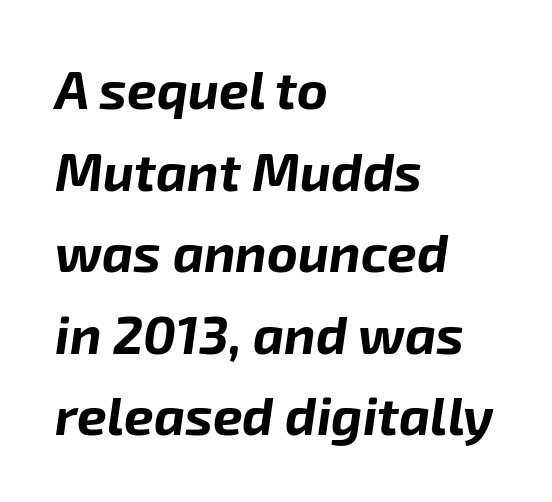
The image shows 53 px bold type, italic (leaning right); set left-aligned, normal line spacing (1.54x), normal letter spacing, not underlined; low stroke contrast and a medium x-height.
